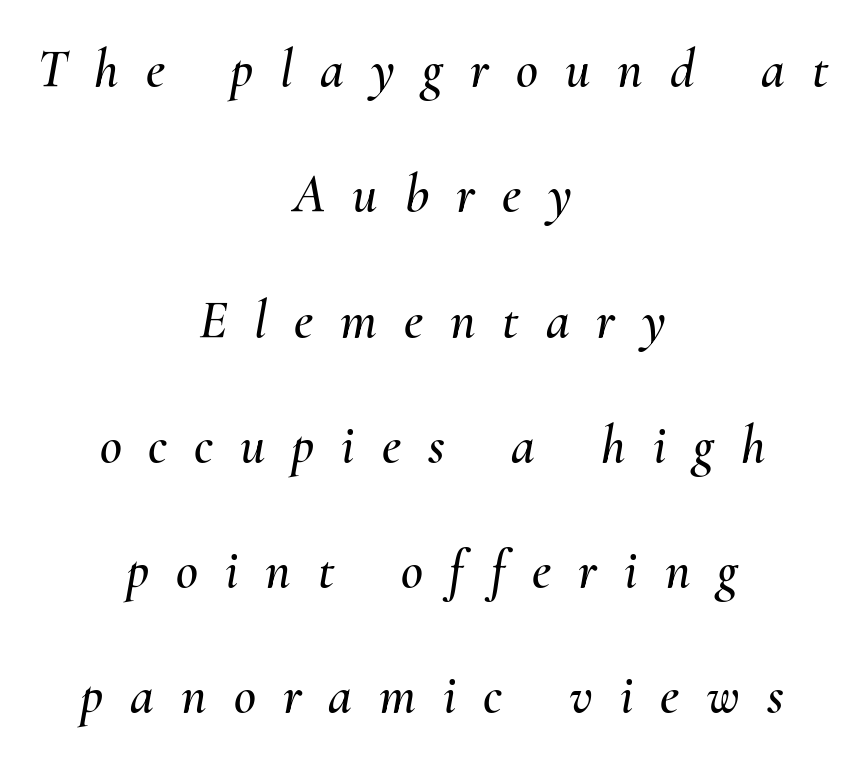
{"italic": "yes", "lean": "right", "slant_degrees": 10, "width": "normal", "stroke_contrast": "medium", "x_height": "small", "monospaced": "no", "underline": "no", "align": "center", "line_spacing": "loose", "line_spacing_ratio": 2.32, "letter_spacing": "wide", "letter_spacing_em": 0.5, "glyph_px": 54}
